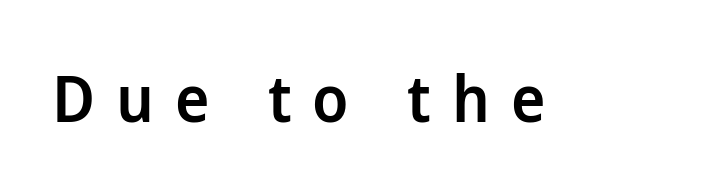
The image shows 65 px semibold sans-serif type, upright; set unusually wide letter spacing (+0.32 em), not underlined; low stroke contrast and a medium x-height.
